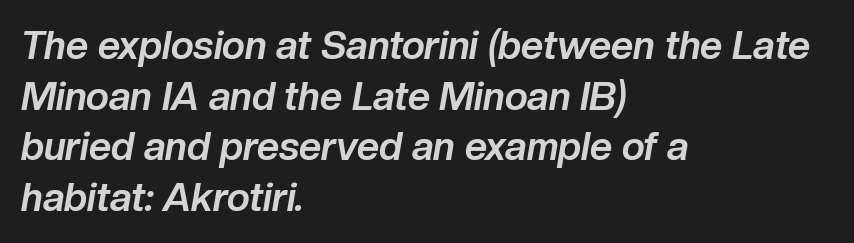
The image shows 39 px bold type, italic (leaning right); set left-aligned, normal line spacing (1.3x), normal letter spacing, not underlined; low stroke contrast and a medium x-height.
